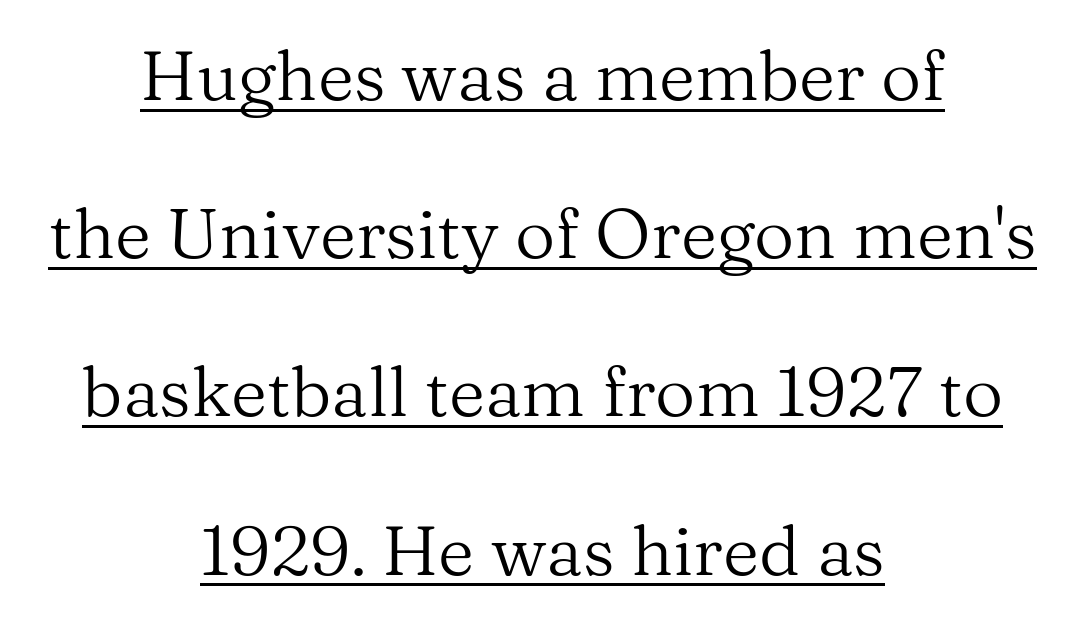
{"serif": "yes", "italic": "no", "bold": "no", "weight": "regular", "width": "normal", "stroke_contrast": "medium", "x_height": "medium", "monospaced": "no", "underline": "yes", "align": "center", "line_spacing": "loose", "line_spacing_ratio": 2.26, "letter_spacing": "normal", "letter_spacing_em": 0.0, "glyph_px": 70}
